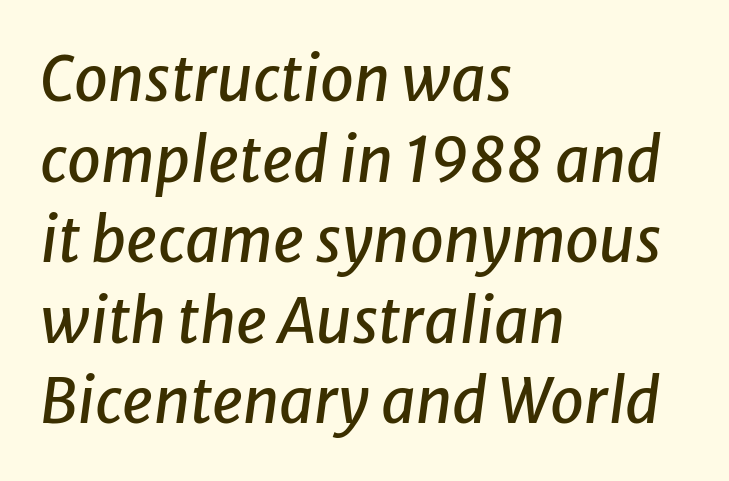
{"italic": "yes", "lean": "right", "slant_degrees": 8, "width": "normal", "stroke_contrast": "low", "x_height": "medium", "monospaced": "no", "underline": "no", "align": "left", "line_spacing": "normal", "line_spacing_ratio": 1.32, "letter_spacing": "normal", "letter_spacing_em": 0.0, "glyph_px": 61}
